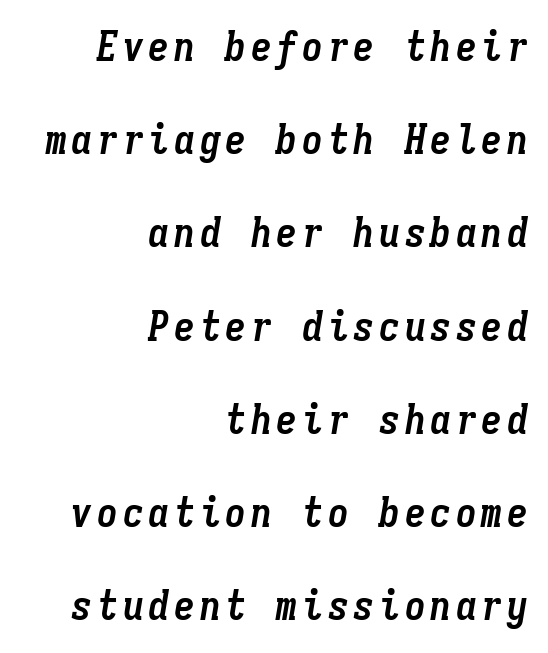
The image shows 42 px semibold, condensed type, italic (leaning right), monospaced; set right-aligned, loose line spacing (2.22x), not underlined; low stroke contrast and a medium x-height.
